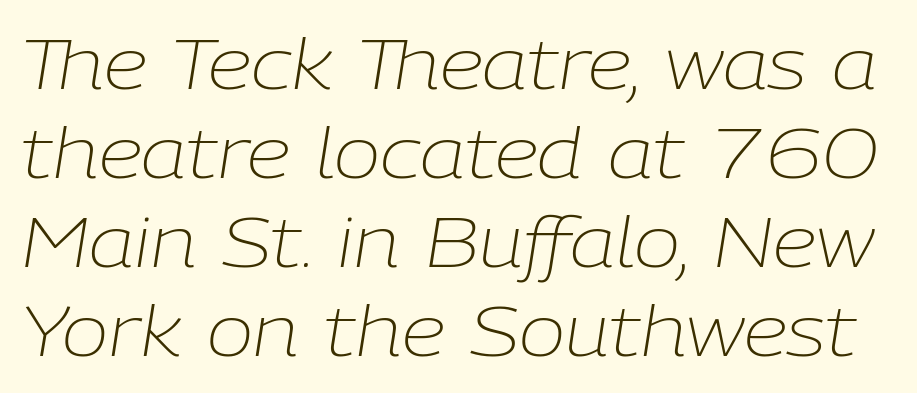
Q: Is the text bold? A: No.
Q: Is the text italic (slanted)? A: Yes, it leans right by about 9 degrees.
Q: Is the text underlined? A: No.
Q: Is the spacing between letters normal or unusually wide? A: Normal.
Q: Is the spacing between lines tight, normal or loose? A: Normal.
Q: Width (condensed, normal, or wide)? A: Normal.
Q: Stroke contrast? A: Low.
Q: x-height? A: Medium.
Q: Monospaced? A: No.
